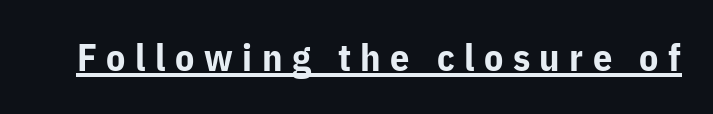
Q: Is the text bold? A: Yes.
Q: Is the text italic (slanted)? A: No, it is upright.
Q: Is the typeface a serif or a sans-serif typeface? A: Sans-serif.
Q: Is the text underlined? A: Yes.
Q: Is the spacing between letters normal or unusually wide? A: Unusually wide.
Q: Width (condensed, normal, or wide)? A: Normal.
Q: Stroke contrast? A: Low.
Q: x-height? A: Medium.
Q: Monospaced? A: No.
